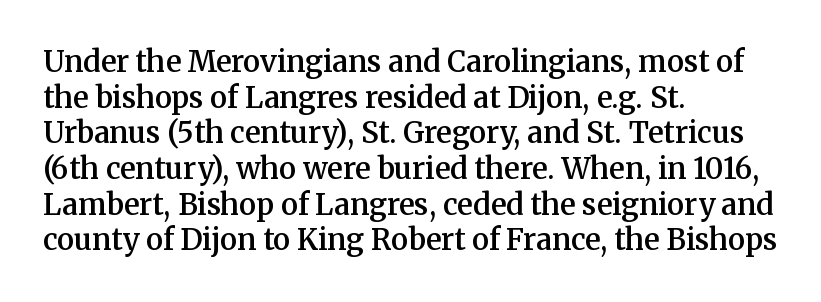
Every stem runs plumb, perpendicular to the baseline. Varying glyph widths throughout — classic text-font behaviour. A fair bit of extra ink — the face is semibold, not bold. The passage is arranged the way most books set body copy — flush left. Check under the words: just untouched page. The rendering shows small feet on the letterforms — a serif design.
